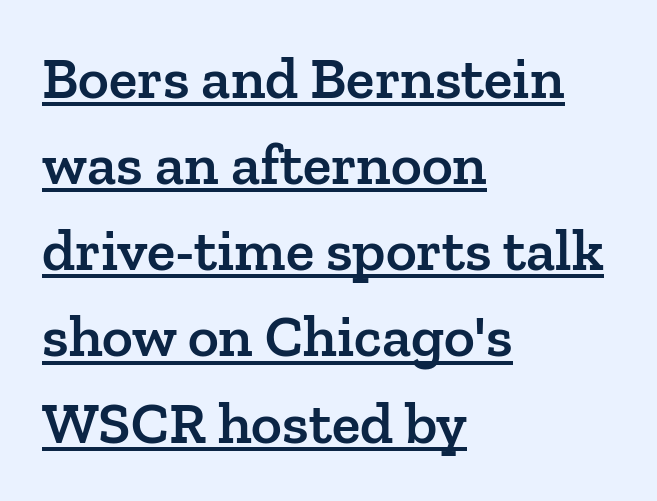
The image shows 59 px semibold serif type, upright; set left-aligned, normal line spacing (1.46x), normal letter spacing, underlined; low stroke contrast and a medium x-height.
